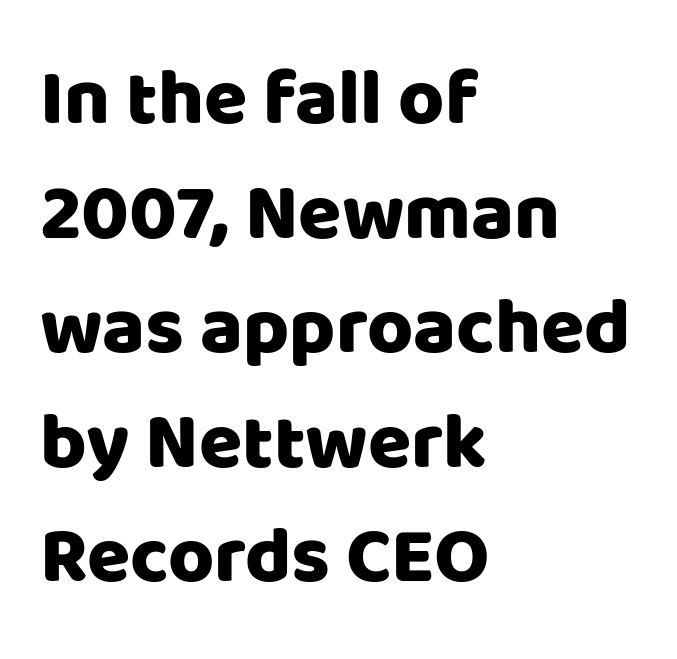
{"serif": "no", "italic": "no", "width": "normal", "stroke_contrast": "low", "x_height": "large", "monospaced": "no", "underline": "no", "align": "left", "line_spacing": "normal", "line_spacing_ratio": 1.45, "letter_spacing": "normal", "letter_spacing_em": 0.0, "glyph_px": 79}
